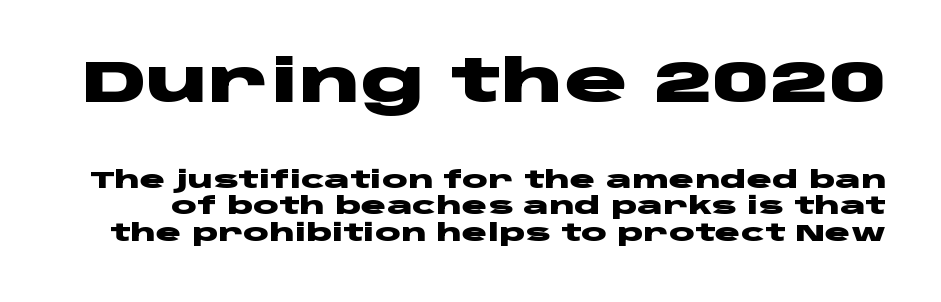
Q: Is the text bold? A: Yes.
Q: Is the text italic (slanted)? A: No, it is upright.
Q: Is the typeface a serif or a sans-serif typeface? A: Sans-serif.
Q: Is the text underlined? A: No.
Q: Is the spacing between letters normal or unusually wide? A: Normal.
Q: Is the spacing between lines tight, normal or loose? A: Tight.
Q: Which block of text is set in a larger size, the first (top) or the second (bottom)? A: The first (top) one.
Q: Width (condensed, normal, or wide)? A: Wide.
Q: Stroke contrast? A: Low.
Q: x-height? A: Large.
Q: Monospaced? A: No.
